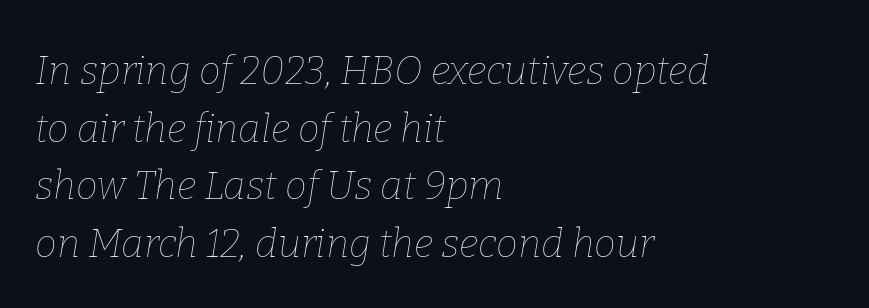
{"italic": "yes", "lean": "right", "slant_degrees": 9, "bold": "no", "weight": "thin", "width": "normal", "stroke_contrast": "low", "x_height": "medium", "monospaced": "no", "underline": "no", "align": "left", "line_spacing": "normal", "line_spacing_ratio": 1.48, "letter_spacing": "normal", "letter_spacing_em": 0.0, "glyph_px": 39}
